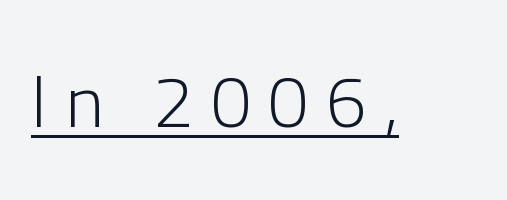
The image shows 73 px light sans-serif type, upright; set unusually wide letter spacing (+0.23 em), underlined; low stroke contrast and a medium x-height.
